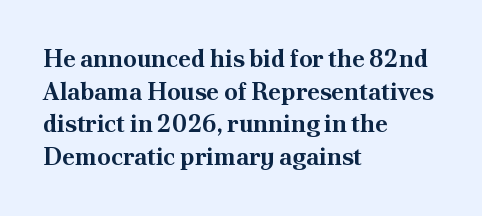
The rendering uses a moderate line-height, typical for paragraphs. The typography opts for an upright posture over an oblique one. Each word holds together tightly as a unit, with standard inter-letter gaps. Left-aligned paragraph, ragged on the right. The sample has been set heavy, in full bold. The string is rendered with underlining switched off.
